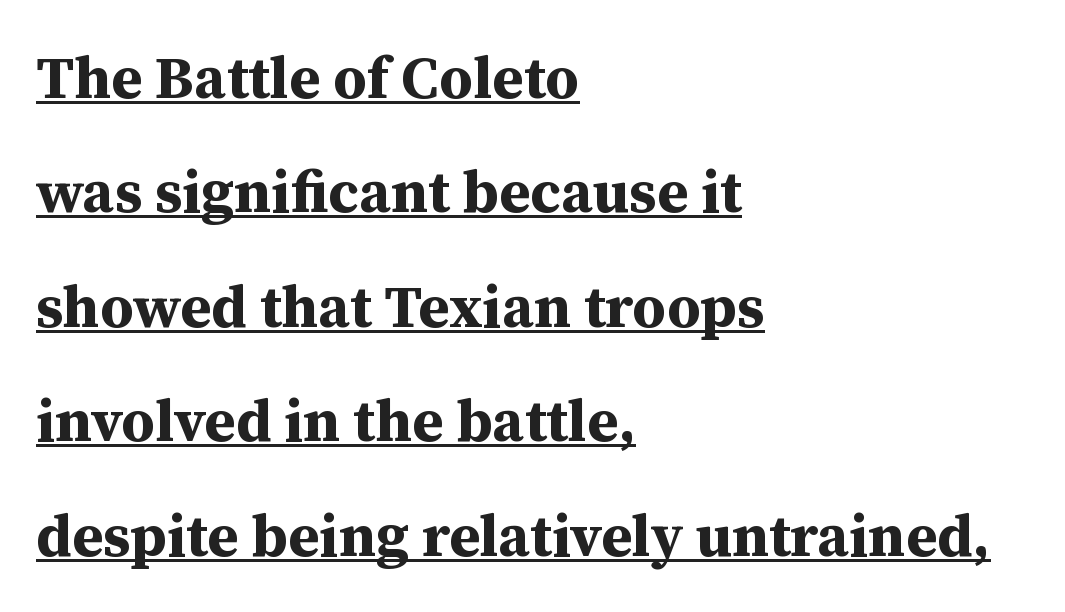
This rendering leaves character spacing at its baseline value. Is there much room between lines? Yes — plenty of vertical air separates them. Quick note: not italic, upright. Varying glyph widths throughout — classic text-font behaviour.
